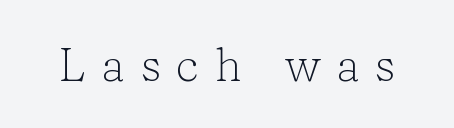
Q: Is the text bold? A: No.
Q: Is the text italic (slanted)? A: No, it is upright.
Q: Is the typeface a serif or a sans-serif typeface? A: Serif.
Q: Is the text underlined? A: No.
Q: Is the spacing between letters normal or unusually wide? A: Unusually wide.
Q: Width (condensed, normal, or wide)? A: Normal.
Q: Stroke contrast? A: Low.
Q: x-height? A: Medium.
Q: Monospaced? A: No.
